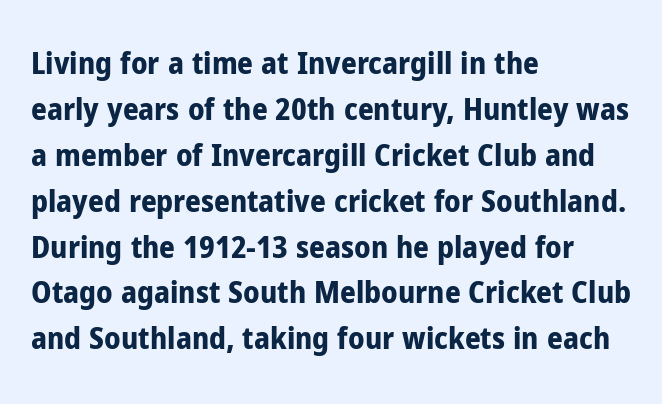
Q: Is the text bold? A: Yes.
Q: Is the text italic (slanted)? A: No, it is upright.
Q: Is the typeface a serif or a sans-serif typeface? A: Sans-serif.
Q: Is the text underlined? A: No.
Q: How is the paragraph aligned? A: Left-aligned.
Q: Is the spacing between letters normal or unusually wide? A: Normal.
Q: Is the spacing between lines tight, normal or loose? A: Normal.
Q: Width (condensed, normal, or wide)? A: Condensed.
Q: Stroke contrast? A: Low.
Q: x-height? A: Medium.
Q: Monospaced? A: No.
